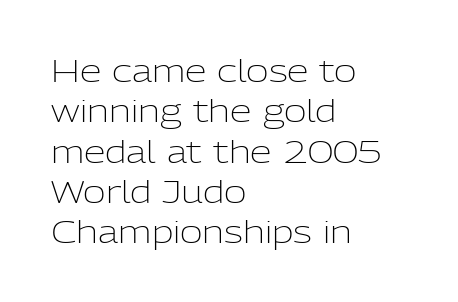
Here the designer chose a conventional face with non-uniform glyph widths. Notice how the stems are strictly vertical — no italics here. Heaviness? Minimal to ordinary, like unemphasized prose. Typeset ragged right — the left edge is the straight one. Note: no serifs on the glyphs.
